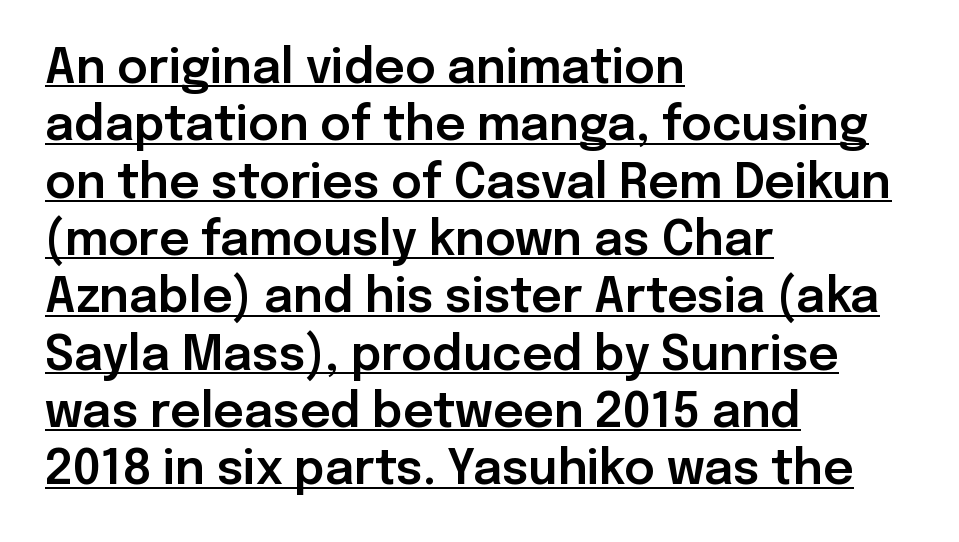
The image shows 47 px sans-serif type, upright; set left-aligned, line spacing 1.22x, normal letter spacing, underlined; low stroke contrast and a medium x-height.
